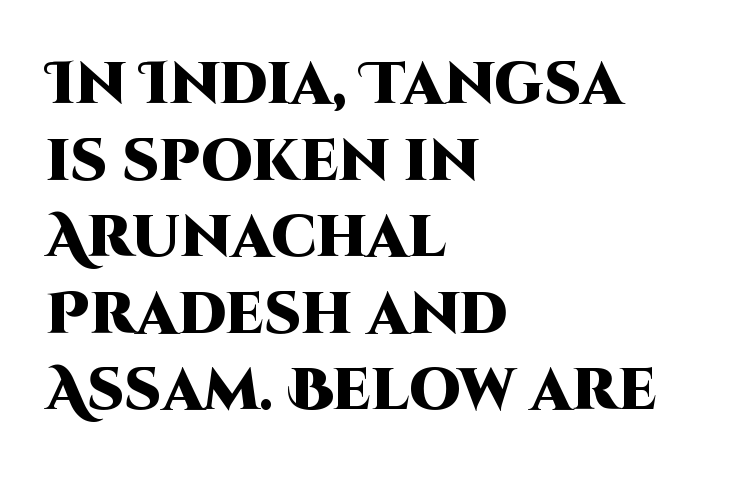
Q: Is the text bold? A: Yes.
Q: Is the text italic (slanted)? A: No, it is upright.
Q: Is the typeface a serif or a sans-serif typeface? A: Sans-serif.
Q: Is the text underlined? A: No.
Q: How is the paragraph aligned? A: Left-aligned.
Q: Is the spacing between letters normal or unusually wide? A: Normal.
Q: Is the spacing between lines tight, normal or loose? A: Normal.
Q: Width (condensed, normal, or wide)? A: Normal.
Q: Stroke contrast? A: High.
Q: x-height? A: Large.
Q: Monospaced? A: No.
